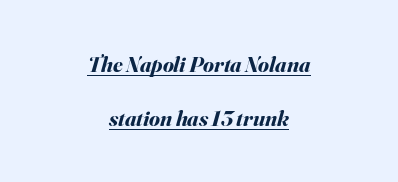
{"italic": "yes", "lean": "right", "slant_degrees": 16, "bold": "yes", "underline": "yes", "align": "center", "line_spacing": "loose", "line_spacing_ratio": 2.44, "letter_spacing": "normal", "letter_spacing_em": 0.0, "glyph_px": 22}
